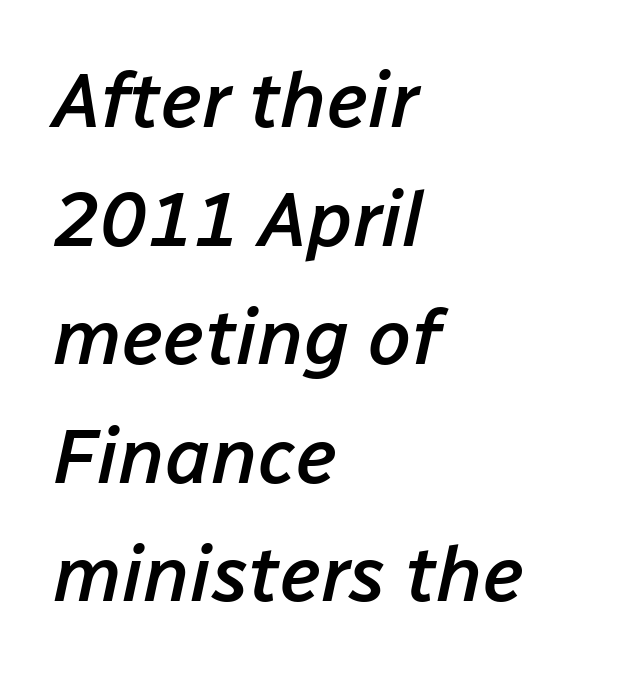
The image shows 78 px semibold type, italic (leaning right); set left-aligned, normal line spacing (1.52x), normal letter spacing, not underlined; low stroke contrast and a medium x-height.
